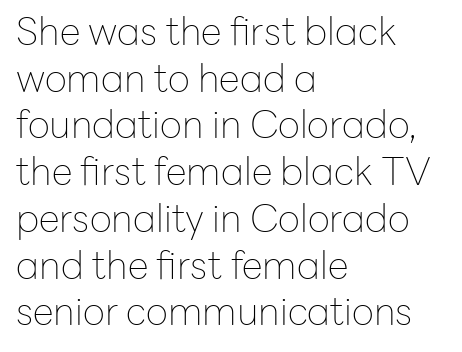
The image shows 38 px thin sans-serif type, upright; set left-aligned, line spacing 1.23x, normal letter spacing, not underlined; low stroke contrast and a medium x-height.
